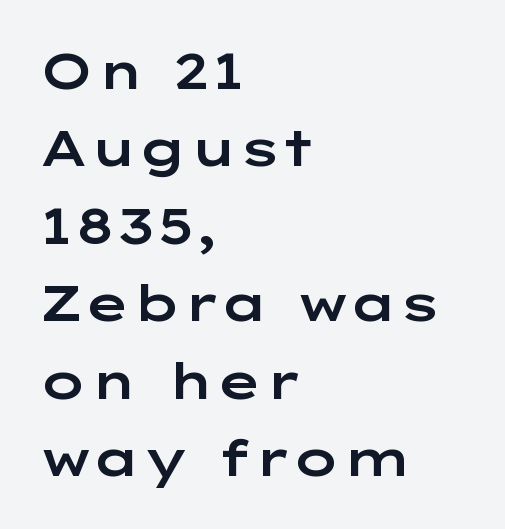
{"serif": "no", "italic": "no", "width": "wide", "stroke_contrast": "low", "x_height": "medium", "monospaced": "no", "underline": "no", "align": "left", "line_spacing": "normal", "line_spacing_ratio": 1.55, "letter_spacing": "normal", "letter_spacing_em": 0.0, "glyph_px": 50}
